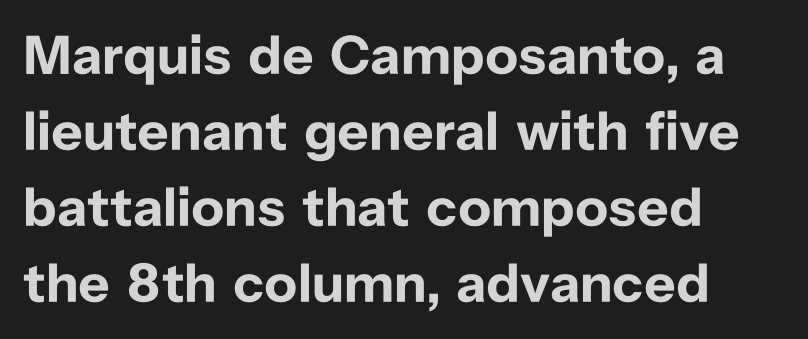
{"serif": "no", "italic": "no", "bold": "yes", "weight": "bold", "width": "normal", "stroke_contrast": "low", "x_height": "medium", "monospaced": "no", "underline": "no", "align": "left", "line_spacing": "normal", "line_spacing_ratio": 1.38, "letter_spacing": "normal", "letter_spacing_em": 0.0, "glyph_px": 55}
